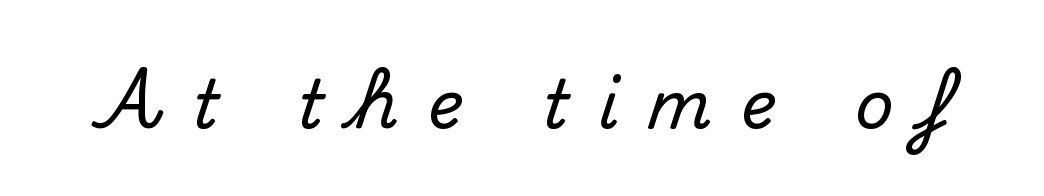
Q: Is the text italic (slanted)? A: Yes.
Q: Is the typeface a serif or a sans-serif typeface? A: Serif.
Q: Is the text underlined? A: No.
Q: Is the spacing between letters normal or unusually wide? A: Unusually wide.
Q: Width (condensed, normal, or wide)? A: Normal.
Q: Stroke contrast? A: Medium.
Q: x-height? A: Small.
Q: Monospaced? A: No.
